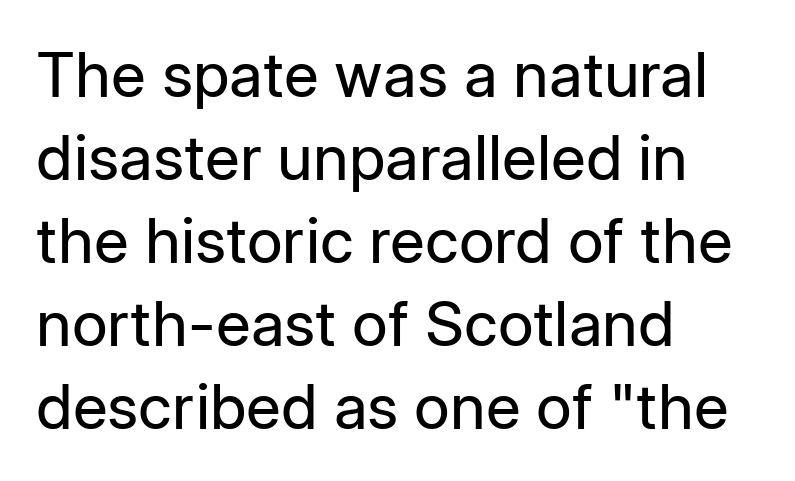
{"serif": "no", "italic": "no", "bold": "no", "weight": "regular", "width": "normal", "stroke_contrast": "low", "x_height": "medium", "monospaced": "no", "underline": "no", "align": "left", "line_spacing": "normal", "line_spacing_ratio": 1.34, "letter_spacing": "normal", "letter_spacing_em": 0.0, "glyph_px": 62}
